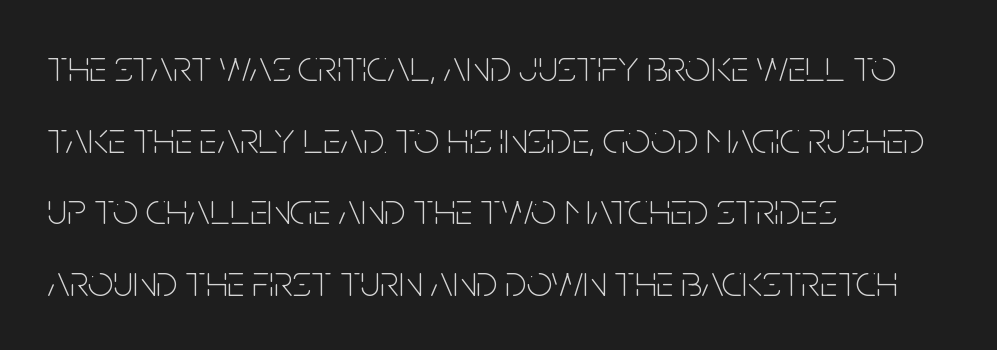
The image shows 45 px thin, condensed sans-serif type, upright; set left-aligned, normal line spacing (1.59x), normal letter spacing, not underlined; low stroke contrast and a large x-height.
